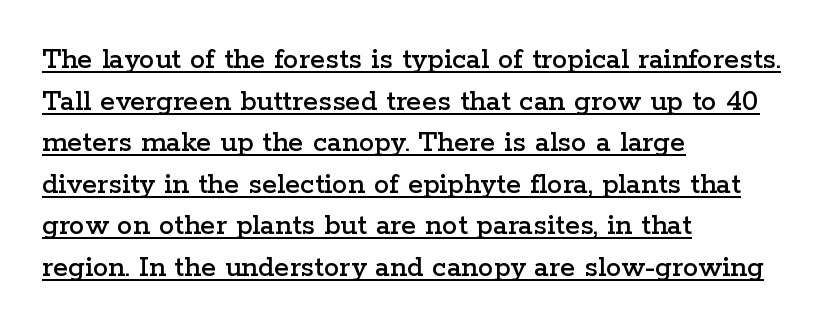
Q: Is the text italic (slanted)? A: No, it is upright.
Q: Is the typeface a serif or a sans-serif typeface? A: Serif.
Q: Is the text underlined? A: Yes.
Q: How is the paragraph aligned? A: Left-aligned.
Q: Is the spacing between letters normal or unusually wide? A: Normal.
Q: Is the spacing between lines tight, normal or loose? A: Normal.
Q: Width (condensed, normal, or wide)? A: Wide.
Q: Stroke contrast? A: Low.
Q: x-height? A: Medium.
Q: Monospaced? A: No.
